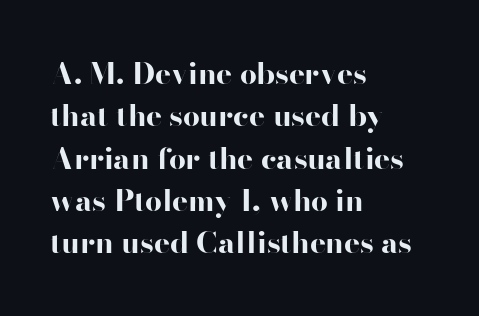
The text block is weighted toward the left margin, trailing off unevenly rightward. Each word holds together tightly as a unit, with standard inter-letter gaps. The font's upright variant was chosen for this text. Note the varied advance widths — an 'i' is clearly narrower than an 'm'.
